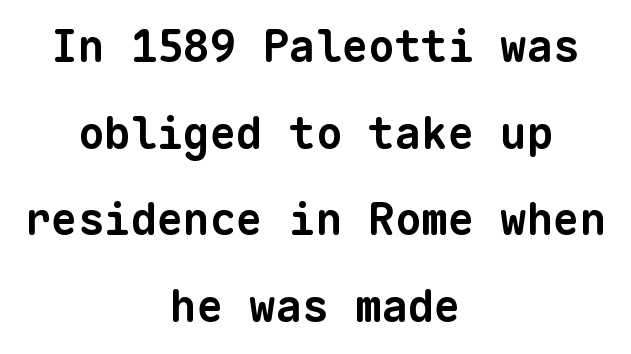
Q: Is the text bold? A: Yes.
Q: Is the typeface a serif or a sans-serif typeface? A: Sans-serif.
Q: Is the text underlined? A: No.
Q: How is the paragraph aligned? A: Centered.
Q: Is the spacing between letters normal or unusually wide? A: Normal.
Q: Is the spacing between lines tight, normal or loose? A: Loose.
Q: Width (condensed, normal, or wide)? A: Normal.
Q: Stroke contrast? A: Low.
Q: x-height? A: Medium.
Q: Monospaced? A: Yes.
